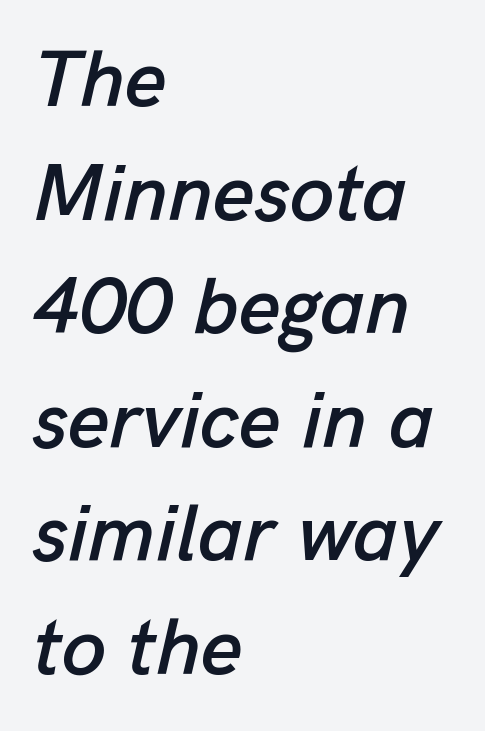
Q: Is the text italic (slanted)? A: Yes, it leans right by about 13 degrees.
Q: Is the text underlined? A: No.
Q: How is the paragraph aligned? A: Left-aligned.
Q: Is the spacing between letters normal or unusually wide? A: Normal.
Q: Is the spacing between lines tight, normal or loose? A: Normal.
Q: Width (condensed, normal, or wide)? A: Normal.
Q: Stroke contrast? A: Low.
Q: x-height? A: Medium.
Q: Monospaced? A: No.
